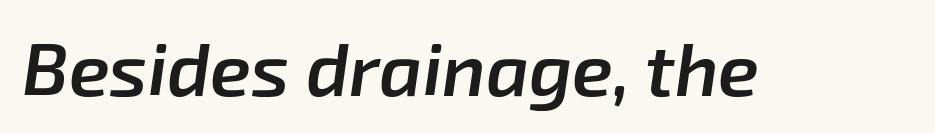
A typesetter would call this proportional, since set widths differ per character. There is no visible air inserted between adjacent glyphs. The typesetting leans somewhat heavy: a semibold. The text carries the slant typical of an italic or oblique font. The space beneath each line is pristine and unruled.
